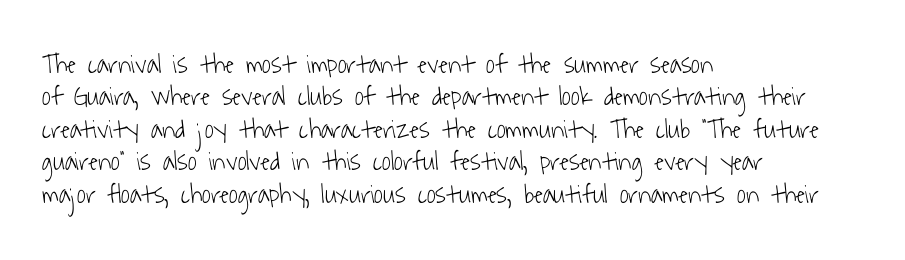
You could call the tracking neutral — neither tight nor loose. Type without underlining. Weight: regular or lighter. Reading down the block, your eye returns to a fixed left position each line.
